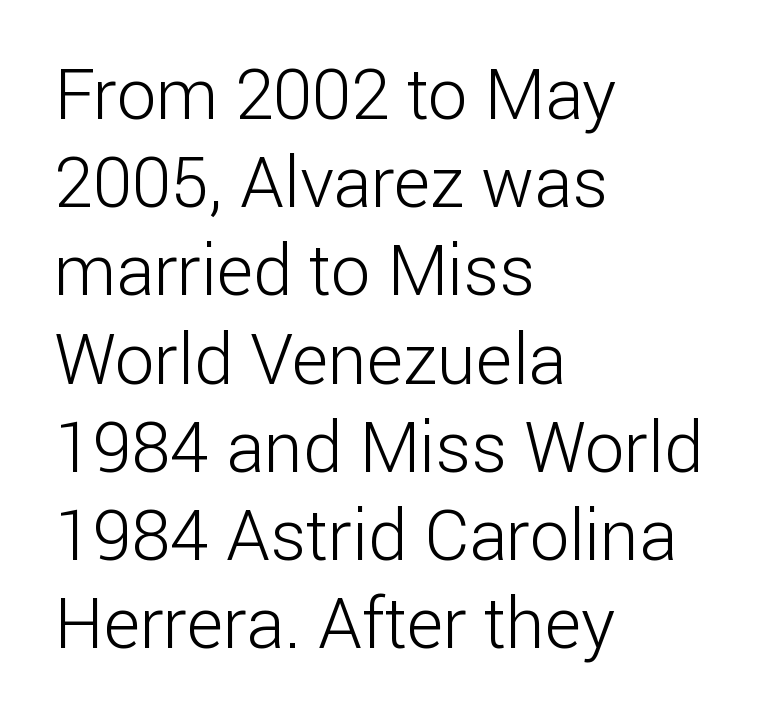
Q: Is the text bold? A: No.
Q: Is the text italic (slanted)? A: No, it is upright.
Q: Is the typeface a serif or a sans-serif typeface? A: Sans-serif.
Q: Is the text underlined? A: No.
Q: How is the paragraph aligned? A: Left-aligned.
Q: Is the spacing between letters normal or unusually wide? A: Normal.
Q: Is the spacing between lines tight, normal or loose? A: Normal.
Q: Width (condensed, normal, or wide)? A: Normal.
Q: Stroke contrast? A: Low.
Q: x-height? A: Medium.
Q: Monospaced? A: No.
